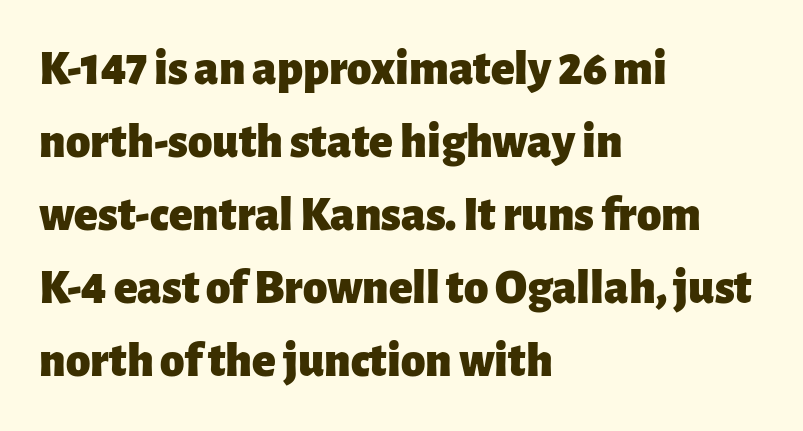
Bare-footed words on every line. Ordinary non-slanted type is in use. You can tell from the bare stems that sans-serif type was used. Typographic density is high because the face is bold. This rendering uses left alignment, leaving the right contour irregular.
